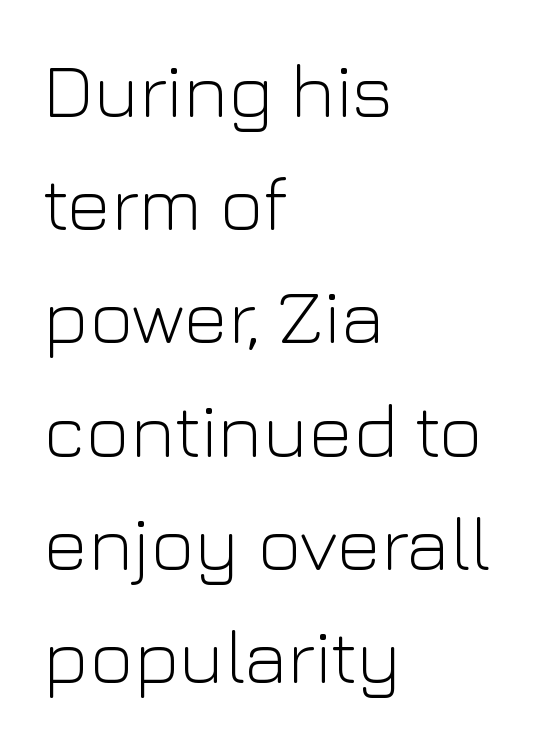
Q: Is the text bold? A: No.
Q: Is the text italic (slanted)? A: No, it is upright.
Q: Is the typeface a serif or a sans-serif typeface? A: Sans-serif.
Q: Is the text underlined? A: No.
Q: How is the paragraph aligned? A: Left-aligned.
Q: Is the spacing between letters normal or unusually wide? A: Normal.
Q: Is the spacing between lines tight, normal or loose? A: Normal.
Q: Width (condensed, normal, or wide)? A: Normal.
Q: Stroke contrast? A: Low.
Q: x-height? A: Medium.
Q: Monospaced? A: No.
